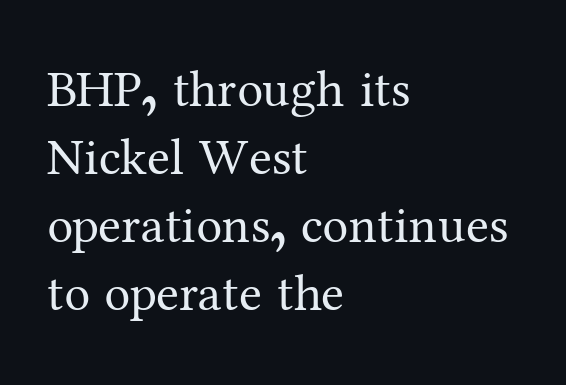
{"serif": "yes", "italic": "no", "bold": "no", "weight": "regular", "width": "normal", "stroke_contrast": "medium", "x_height": "medium", "monospaced": "no", "underline": "no", "align": "left", "line_spacing": "normal", "line_spacing_ratio": 1.31, "letter_spacing": "normal", "letter_spacing_em": 0.0, "glyph_px": 52}
